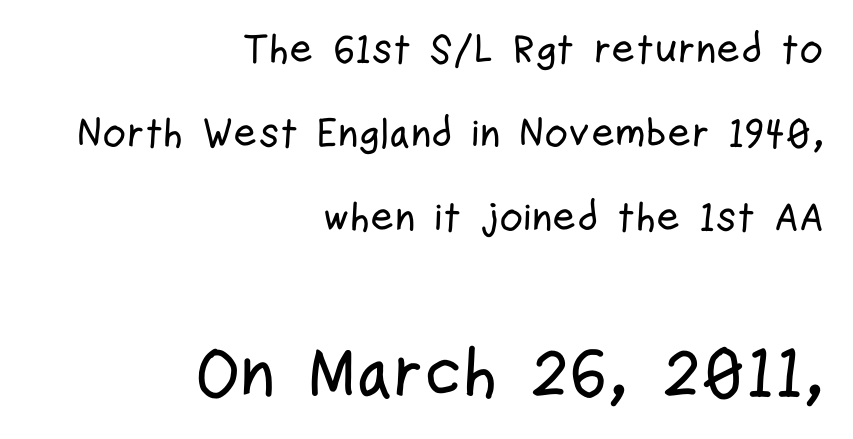
The image shows 71 px condensed sans-serif type, upright; set right-aligned, loose line spacing (2.05x), normal letter spacing, not underlined; the second (bottom) block is 1.73x larger; low stroke contrast and a medium x-height.
